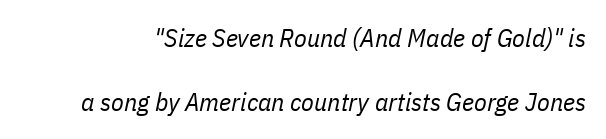
{"italic": "yes", "lean": "right", "slant_degrees": 11, "bold": "no", "underline": "no", "line_spacing": "loose", "line_spacing_ratio": 2.46, "letter_spacing": "normal", "letter_spacing_em": 0.0, "glyph_px": 26}
